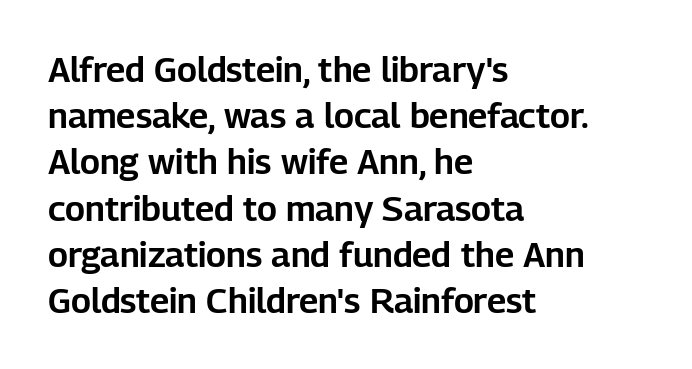
{"serif": "no", "italic": "no", "width": "normal", "stroke_contrast": "low", "x_height": "medium", "monospaced": "no", "underline": "no", "align": "left", "line_spacing": "normal", "line_spacing_ratio": 1.32, "letter_spacing": "normal", "letter_spacing_em": 0.0, "glyph_px": 35}
